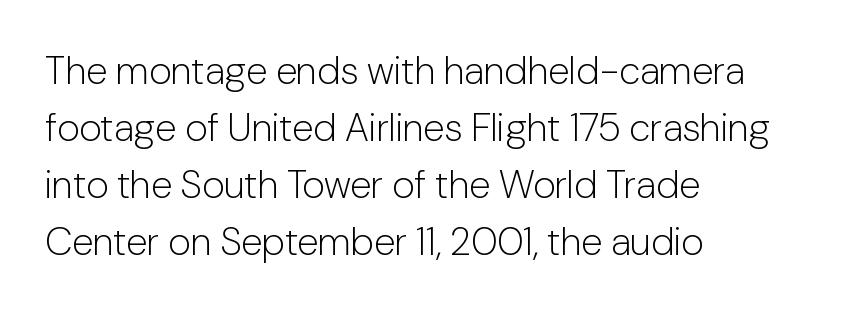
{"serif": "no", "italic": "no", "bold": "no", "weight": "light", "width": "normal", "stroke_contrast": "low", "x_height": "medium", "monospaced": "no", "underline": "no", "align": "left", "line_spacing": "normal", "line_spacing_ratio": 1.46, "letter_spacing": "normal", "letter_spacing_em": 0.0, "glyph_px": 39}
